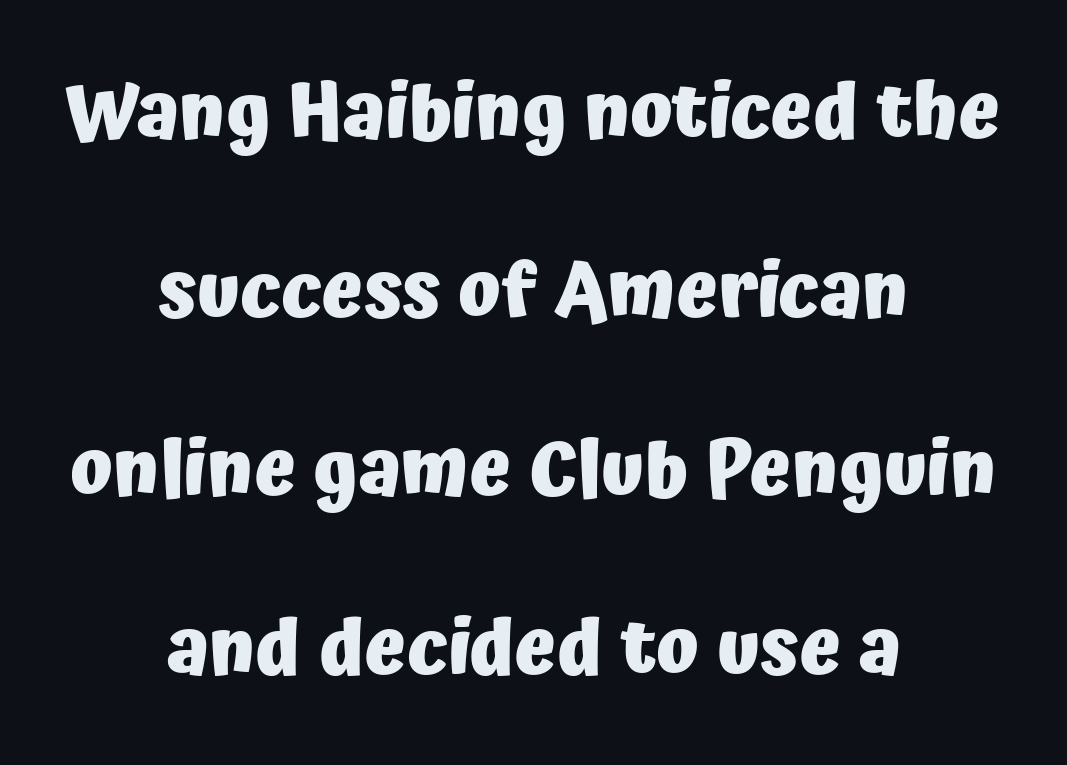
Q: Is the text bold? A: Yes.
Q: Is the text italic (slanted)? A: No, it is upright.
Q: Is the typeface a serif or a sans-serif typeface? A: Sans-serif.
Q: Is the text underlined? A: No.
Q: How is the paragraph aligned? A: Centered.
Q: Is the spacing between letters normal or unusually wide? A: Normal.
Q: Is the spacing between lines tight, normal or loose? A: Loose.
Q: Width (condensed, normal, or wide)? A: Normal.
Q: Stroke contrast? A: Low.
Q: x-height? A: Medium.
Q: Monospaced? A: No.
